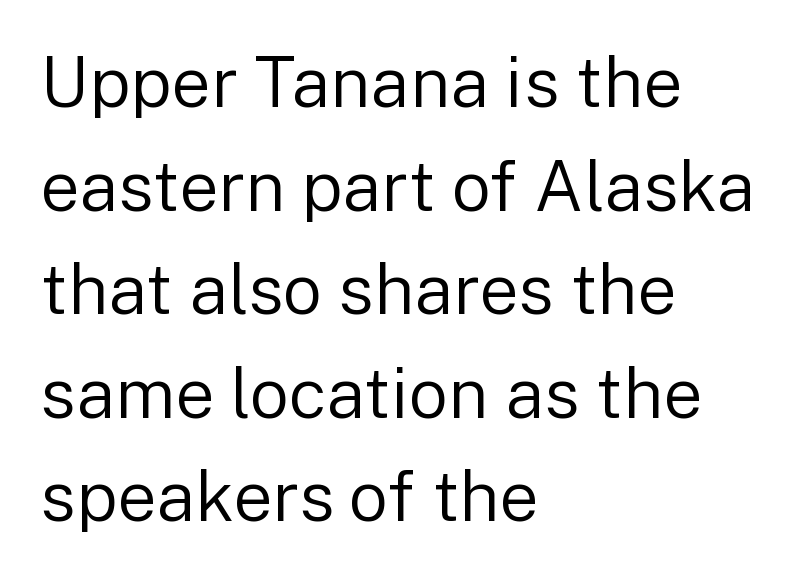
{"serif": "no", "italic": "no", "bold": "no", "weight": "regular", "width": "normal", "stroke_contrast": "low", "x_height": "medium", "monospaced": "no", "underline": "no", "align": "left", "line_spacing": "normal", "line_spacing_ratio": 1.48, "letter_spacing": "normal", "letter_spacing_em": 0.0, "glyph_px": 70}
